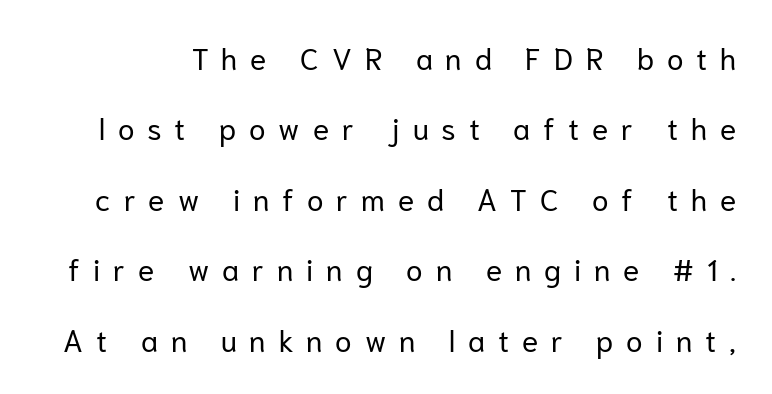
Weight: in the light-to-regular range. This sample has the flowing, uneven cadence of proportional lettering. Nobody drew a line under any word here. The font family rendered here belongs to the sans-serif group. The leading is generous, giving the passage an open texture. Upright lettering throughout.
